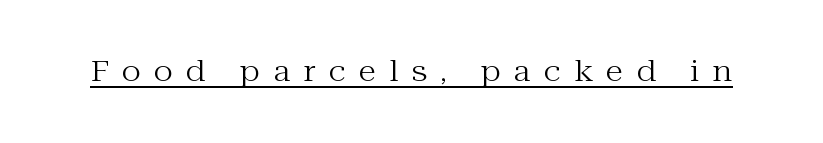
Q: Is the text bold? A: No.
Q: Is the text italic (slanted)? A: No, it is upright.
Q: Is the typeface a serif or a sans-serif typeface? A: Serif.
Q: Is the text underlined? A: Yes.
Q: Is the spacing between letters normal or unusually wide? A: Unusually wide.
Q: Width (condensed, normal, or wide)? A: Normal.
Q: Stroke contrast? A: Medium.
Q: x-height? A: Medium.
Q: Monospaced? A: No.
